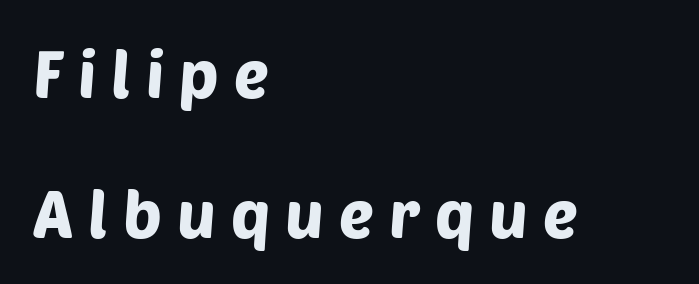
Q: Is the typeface a serif or a sans-serif typeface? A: Sans-serif.
Q: Is the text underlined? A: No.
Q: How is the paragraph aligned? A: Left-aligned.
Q: Is the spacing between letters normal or unusually wide? A: Unusually wide.
Q: Is the spacing between lines tight, normal or loose? A: Loose.
Q: Width (condensed, normal, or wide)? A: Normal.
Q: Stroke contrast? A: Low.
Q: x-height? A: Large.
Q: Monospaced? A: No.
